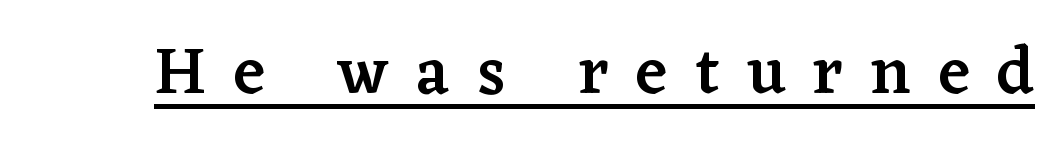
{"serif": "yes", "italic": "no", "bold": "semi", "weight": "semibold", "width": "normal", "stroke_contrast": "low", "x_height": "medium", "monospaced": "no", "underline": "yes", "letter_spacing": "wide", "letter_spacing_em": 0.42, "glyph_px": 66}
